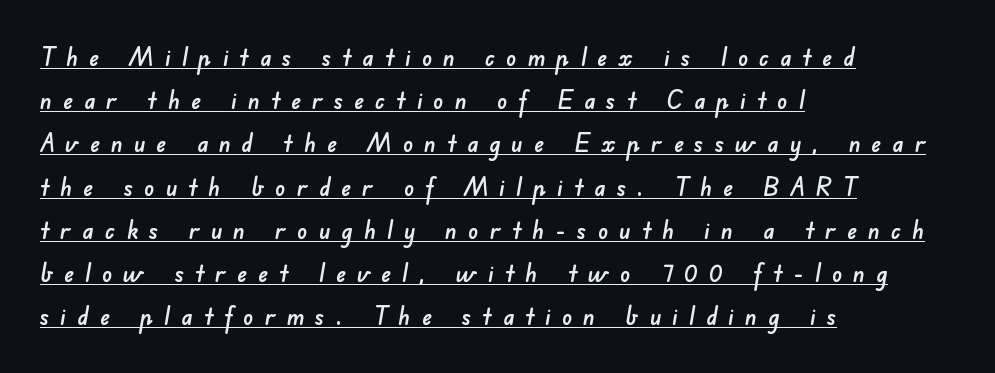
{"underline": "yes", "align": "left", "line_spacing_ratio": 1.73, "letter_spacing": "wide", "letter_spacing_em": 0.44, "glyph_px": 25}
